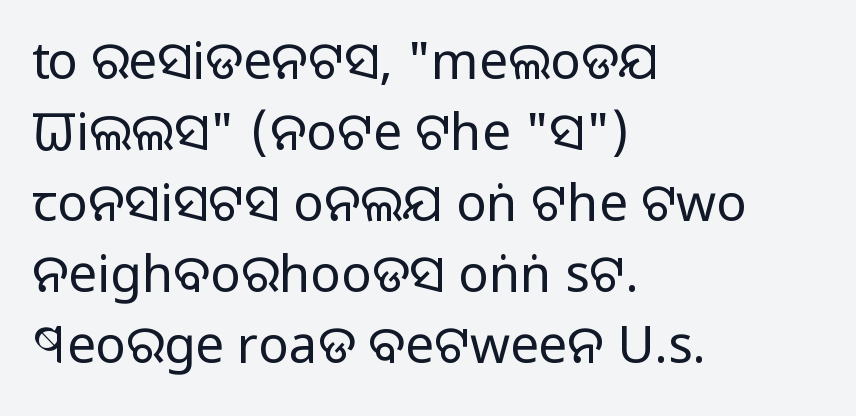
The image shows 51 px regular-weight sans-serif type, upright; set left-aligned, normal line spacing (1.39x), normal letter spacing, not underlined; low stroke contrast and a large x-height.
